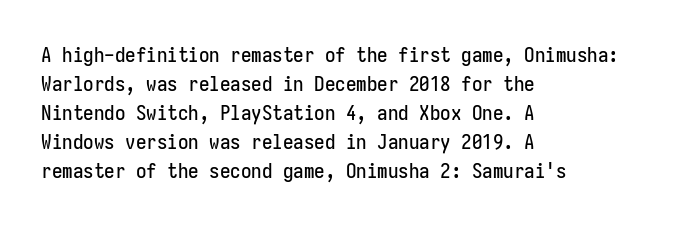
Q: Is the text italic (slanted)? A: No, it is upright.
Q: Is the text underlined? A: No.
Q: How is the paragraph aligned? A: Left-aligned.
Q: Is the spacing between letters normal or unusually wide? A: Normal.
Q: Is the spacing between lines tight, normal or loose? A: Normal.
